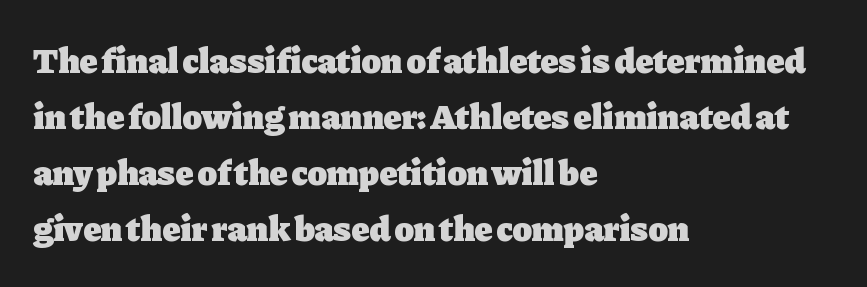
The image shows 36 px heavy serif type, upright; set left-aligned, normal line spacing (1.56x), normal letter spacing, not underlined; low stroke contrast and a medium x-height.
